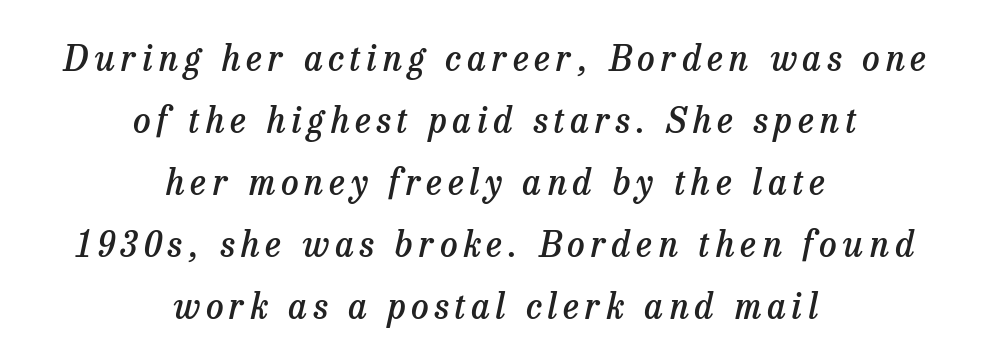
Q: Is the text bold? A: Semi-bold.
Q: Is the text italic (slanted)? A: Yes, it leans right by about 13 degrees.
Q: Is the typeface a serif or a sans-serif typeface? A: Serif.
Q: Is the text underlined? A: No.
Q: How is the paragraph aligned? A: Centered.
Q: Width (condensed, normal, or wide)? A: Normal.
Q: Stroke contrast? A: Low.
Q: x-height? A: Medium.
Q: Monospaced? A: No.
